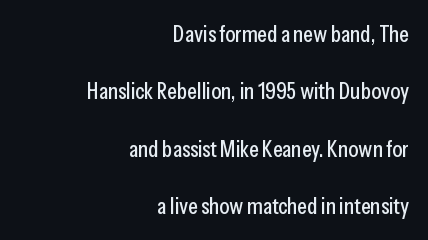
{"italic": "no", "underline": "no", "align": "right", "line_spacing": "loose", "line_spacing_ratio": 2.49, "letter_spacing": "normal", "letter_spacing_em": 0.0, "glyph_px": 23}
